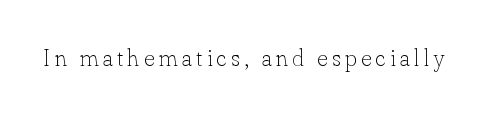
Honestly, there is no underline to notice here at all. This is roman type, the default non-slanted kind. Weight: not bold — regular or lighter.
